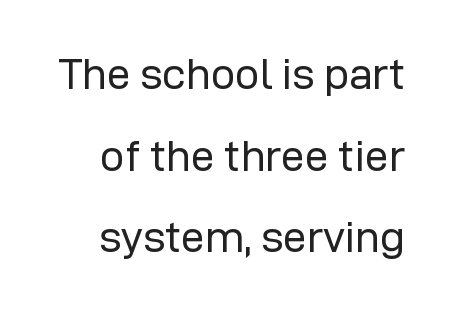
Q: Is the text bold? A: No.
Q: Is the text italic (slanted)? A: No, it is upright.
Q: Is the typeface a serif or a sans-serif typeface? A: Sans-serif.
Q: Is the text underlined? A: No.
Q: Is the spacing between letters normal or unusually wide? A: Normal.
Q: Is the spacing between lines tight, normal or loose? A: Loose.
Q: Width (condensed, normal, or wide)? A: Normal.
Q: Stroke contrast? A: Low.
Q: x-height? A: Medium.
Q: Monospaced? A: No.
